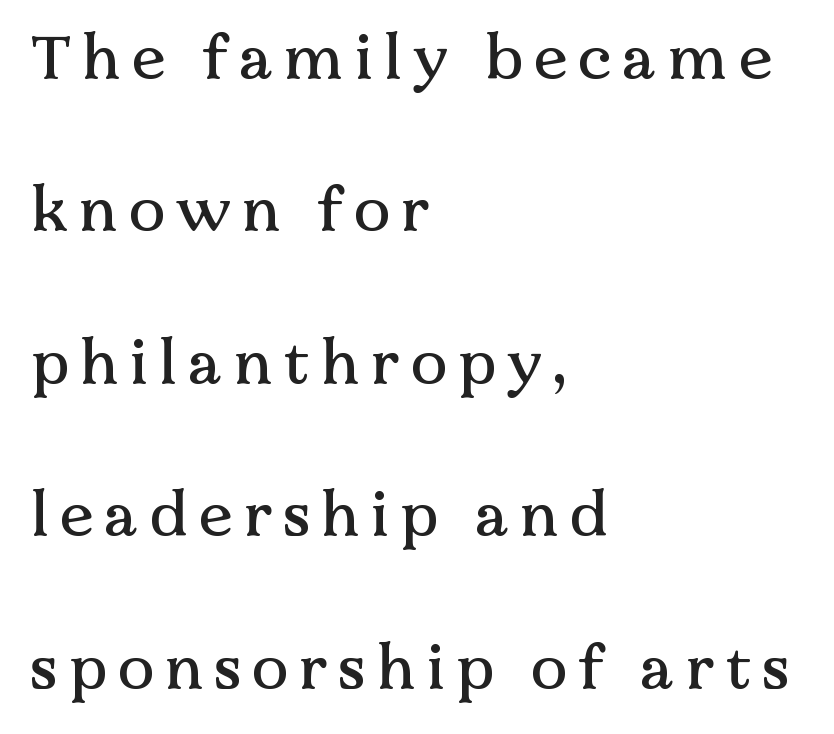
Q: Is the text italic (slanted)? A: No, it is upright.
Q: Is the typeface a serif or a sans-serif typeface? A: Serif.
Q: Is the text underlined? A: No.
Q: How is the paragraph aligned? A: Left-aligned.
Q: Is the spacing between lines tight, normal or loose? A: Loose.
Q: Width (condensed, normal, or wide)? A: Normal.
Q: Stroke contrast? A: Medium.
Q: x-height? A: Medium.
Q: Monospaced? A: No.
